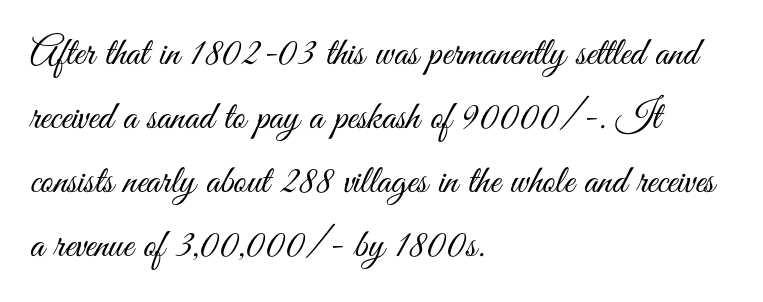
Q: Is the text bold? A: No.
Q: Is the text italic (slanted)? A: Yes.
Q: Is the typeface a serif or a sans-serif typeface? A: Sans-serif.
Q: Is the text underlined? A: No.
Q: How is the paragraph aligned? A: Left-aligned.
Q: Is the spacing between letters normal or unusually wide? A: Normal.
Q: Is the spacing between lines tight, normal or loose? A: Normal.
Q: Width (condensed, normal, or wide)? A: Condensed.
Q: Stroke contrast? A: Medium.
Q: x-height? A: Small.
Q: Monospaced? A: No.
